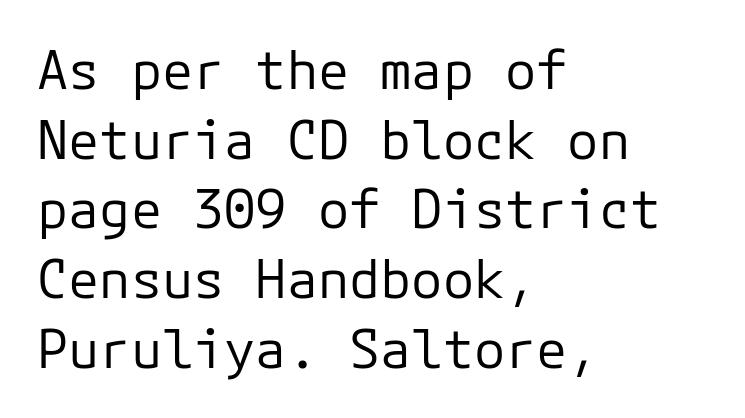
The specimen reads as upright at a glance. The cut favours lightness, reaching ordinary text weight at its darkest. What's the leading like? Ordinary, nothing unusual. The type family on display is of the sans-serif kind.
